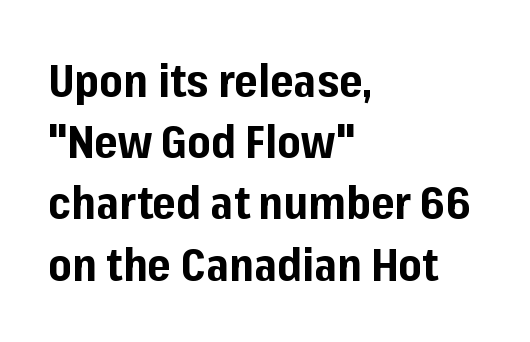
{"serif": "no", "italic": "no", "bold": "yes", "weight": "bold", "width": "normal", "stroke_contrast": "low", "x_height": "medium", "monospaced": "no", "underline": "no", "align": "left", "line_spacing": "normal", "line_spacing_ratio": 1.36, "letter_spacing": "normal", "letter_spacing_em": 0.0, "glyph_px": 45}
